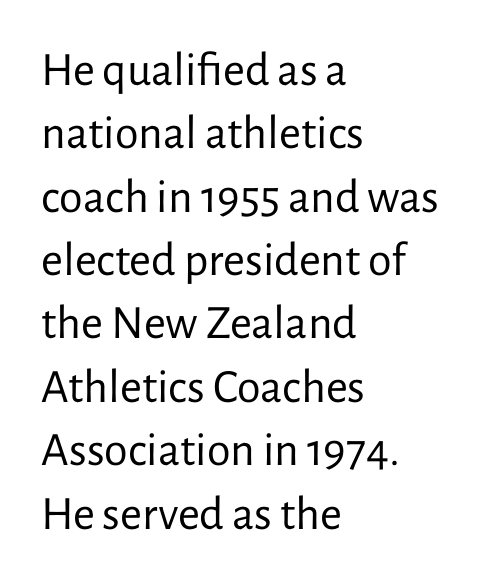
Q: Is the text bold? A: No.
Q: Is the text italic (slanted)? A: No, it is upright.
Q: Is the typeface a serif or a sans-serif typeface? A: Sans-serif.
Q: Is the text underlined? A: No.
Q: How is the paragraph aligned? A: Left-aligned.
Q: Is the spacing between letters normal or unusually wide? A: Normal.
Q: Is the spacing between lines tight, normal or loose? A: Normal.
Q: Width (condensed, normal, or wide)? A: Normal.
Q: Stroke contrast? A: Low.
Q: x-height? A: Medium.
Q: Monospaced? A: No.
